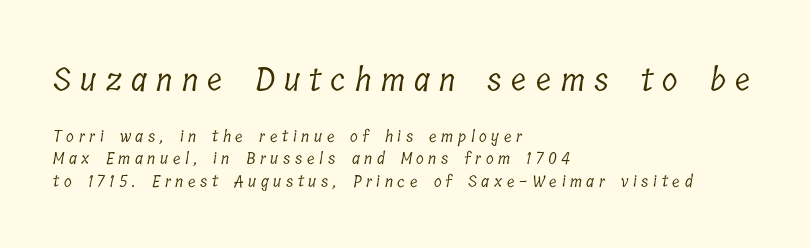
The image shows 32 px light, condensed serif type; set left-aligned, normal line spacing (1.39x), unusually wide letter spacing (+0.29 em), not underlined; the first (top) block is 2.0x larger; low stroke contrast and a medium x-height.
